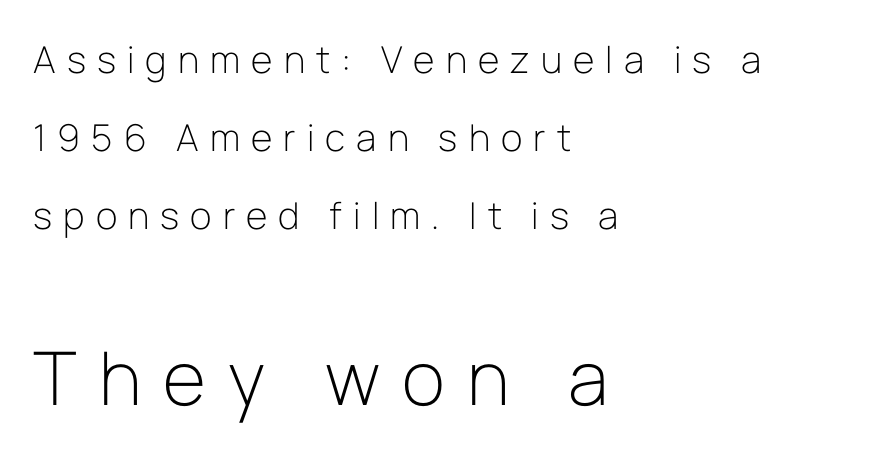
The image shows 74 px light sans-serif type, upright; set left-aligned, loose line spacing (2.11x), unusually wide letter spacing (+0.3 em), not underlined; the second (bottom) block is 2.0x larger; low stroke contrast and a medium x-height.
